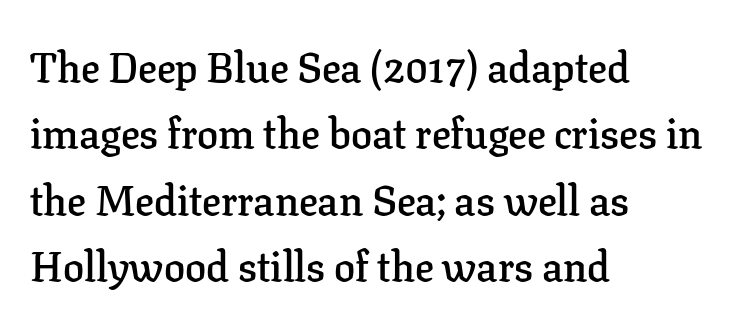
Q: Is the text bold? A: Semi-bold.
Q: Is the text italic (slanted)? A: No, it is upright.
Q: Is the typeface a serif or a sans-serif typeface? A: Serif.
Q: Is the text underlined? A: No.
Q: How is the paragraph aligned? A: Left-aligned.
Q: Is the spacing between letters normal or unusually wide? A: Normal.
Q: Is the spacing between lines tight, normal or loose? A: Normal.
Q: Width (condensed, normal, or wide)? A: Normal.
Q: Stroke contrast? A: Low.
Q: x-height? A: Medium.
Q: Monospaced? A: No.
